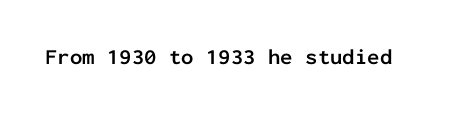
The image shows 22 px bold type, upright; set normal letter spacing, not underlined.
